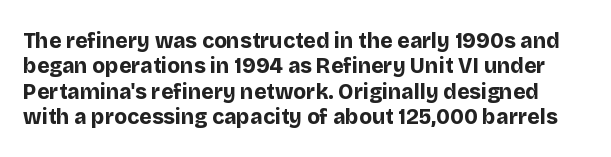
The image shows 21 px bold type, upright; set line spacing 1.21x, normal letter spacing, not underlined.
